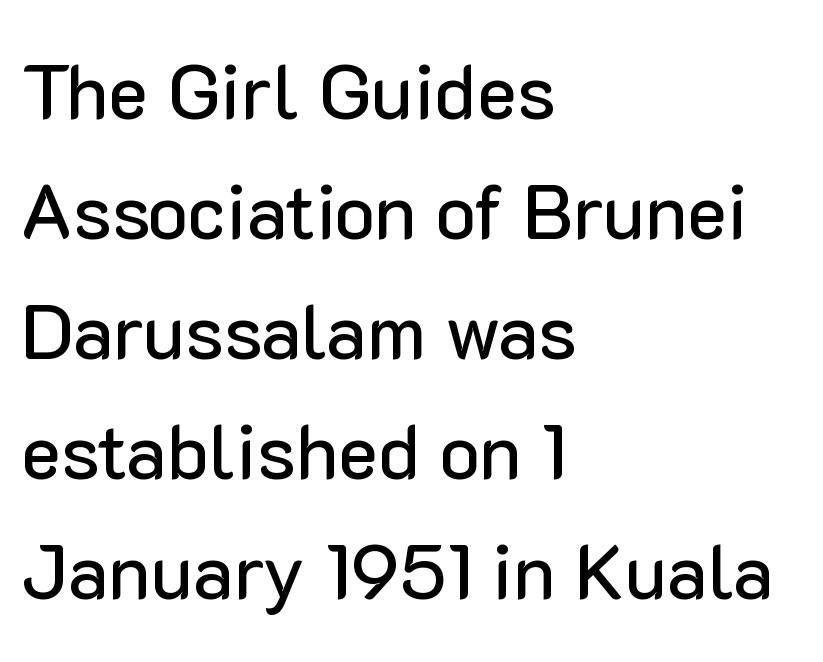
The horizontal fit of the characters is conventional and even. Reading down the column, the eye jumps a familiar distance to each next line. These lines are composed in type without serifs. Note the varied advance widths — an 'i' is clearly narrower than an 'm'. Alignment: flush left. When letters stand straight like this, we call the style roman or upright.
